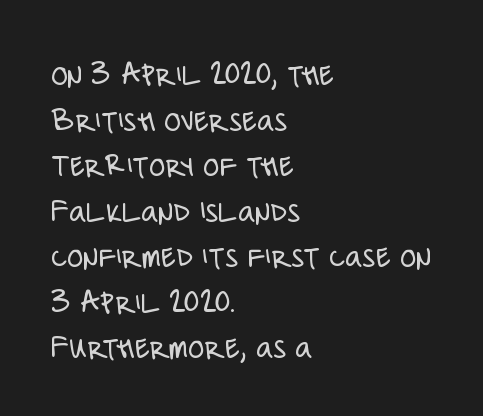
{"serif": "no", "italic": "no", "bold": "no", "weight": "light", "width": "condensed", "stroke_contrast": "low", "x_height": "large", "monospaced": "no", "underline": "no", "align": "left", "line_spacing": "normal", "line_spacing_ratio": 1.38, "letter_spacing": "normal", "letter_spacing_em": 0.0, "glyph_px": 33}
